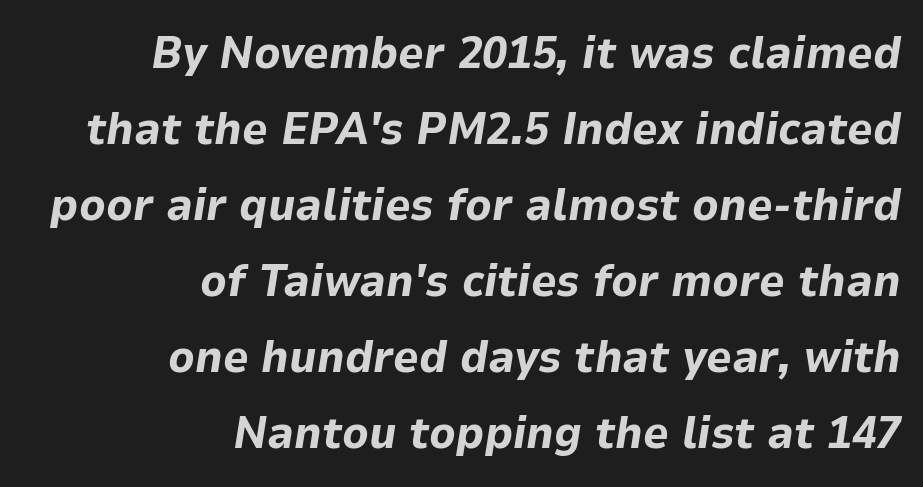
The image shows 45 px bold type, italic (leaning right); set right-aligned, normal line spacing (1.69x), normal letter spacing, not underlined; low stroke contrast and a medium x-height.
